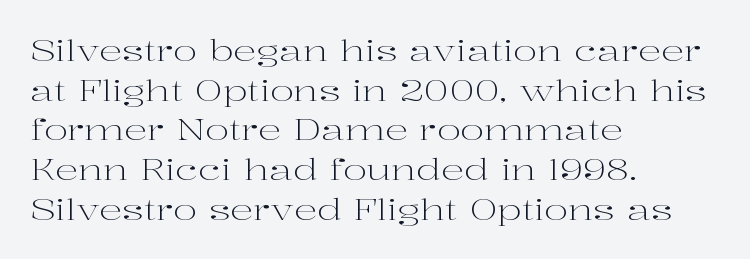
Characters remain perfectly vertical along every line. What kind of face is this? One with serifs. This rendering uses left alignment, leaving the right contour irregular. The strip under each line holds only bare page. No extra ink here — the face is not bold. The passage shown has conventional tracking throughout.
